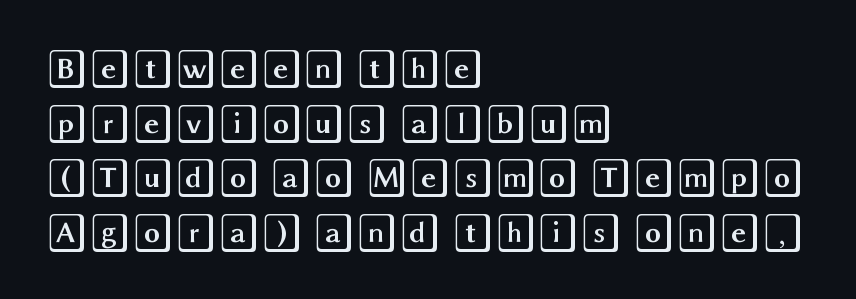
Q: Is the text italic (slanted)? A: No, it is upright.
Q: Is the text underlined? A: No.
Q: How is the paragraph aligned? A: Left-aligned.
Q: Is the spacing between letters normal or unusually wide? A: Normal.
Q: Is the spacing between lines tight, normal or loose? A: Normal.
Q: Width (condensed, normal, or wide)? A: Wide.
Q: x-height? A: Large.
